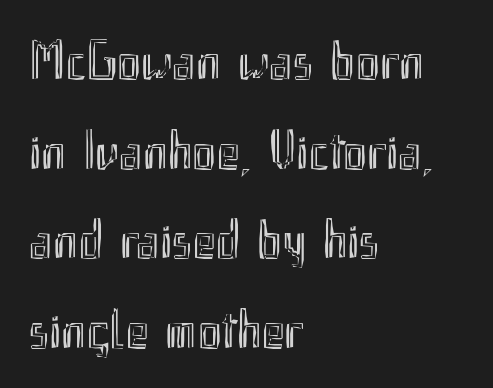
You could not count columns in this text — the font is proportionally spaced. Compared with a centered layout, this one pins lines to the left instead. Check under the words: just untouched page. No extra tracking has been applied to these lines.
